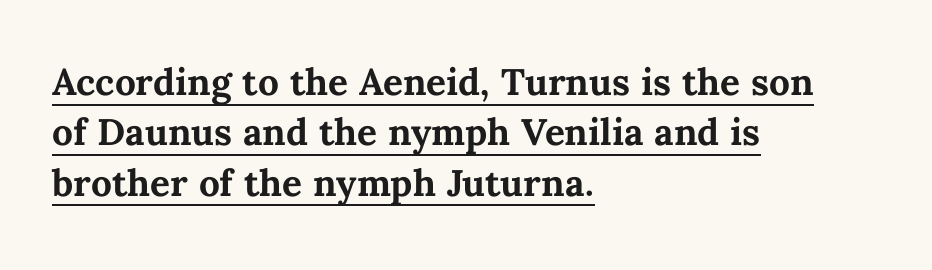
Q: Is the text bold? A: Yes.
Q: Is the text italic (slanted)? A: No, it is upright.
Q: Is the text underlined? A: Yes.
Q: How is the paragraph aligned? A: Left-aligned.
Q: Is the spacing between letters normal or unusually wide? A: Normal.
Q: Is the spacing between lines tight, normal or loose? A: Normal.
Q: Width (condensed, normal, or wide)? A: Normal.
Q: Stroke contrast? A: Medium.
Q: x-height? A: Medium.
Q: Monospaced? A: No.
